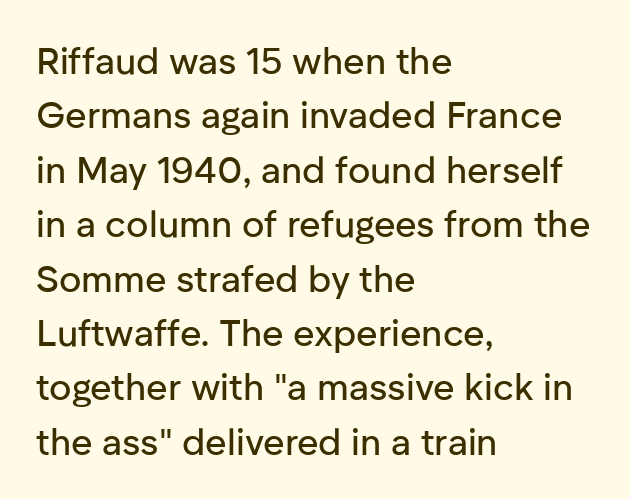
{"serif": "no", "italic": "no", "width": "normal", "stroke_contrast": "low", "x_height": "medium", "monospaced": "no", "underline": "no", "align": "left", "line_spacing": "normal", "line_spacing_ratio": 1.47, "letter_spacing": "normal", "letter_spacing_em": 0.0, "glyph_px": 37}
